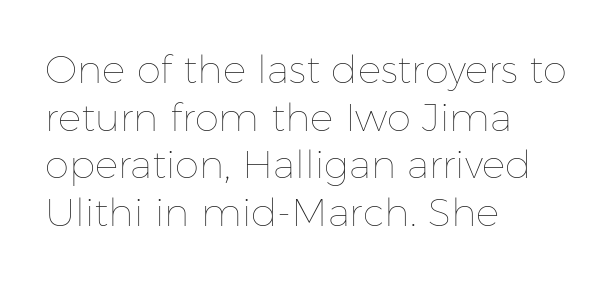
Does extra space separate the letters? No, they use regular spacing. One-word summary of the alignment: left. Notice how the stems are strictly vertical — no italics here. You could not count columns in this text — the font is proportionally spaced.
